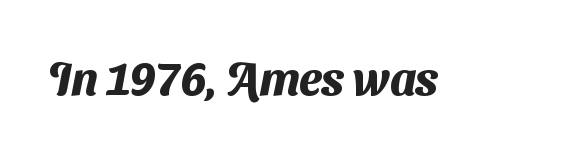
The image shows 46 px heavy sans-serif type; set normal letter spacing, not underlined; medium stroke contrast and a medium x-height.
